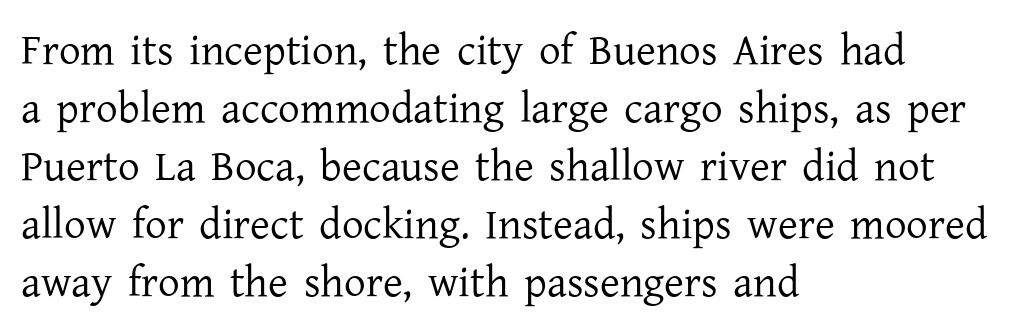
Q: Is the text bold? A: No.
Q: Is the text italic (slanted)? A: No, it is upright.
Q: Is the typeface a serif or a sans-serif typeface? A: Serif.
Q: Is the text underlined? A: No.
Q: How is the paragraph aligned? A: Left-aligned.
Q: Is the spacing between letters normal or unusually wide? A: Normal.
Q: Is the spacing between lines tight, normal or loose? A: Normal.
Q: Width (condensed, normal, or wide)? A: Normal.
Q: Stroke contrast? A: Low.
Q: x-height? A: Medium.
Q: Monospaced? A: No.
